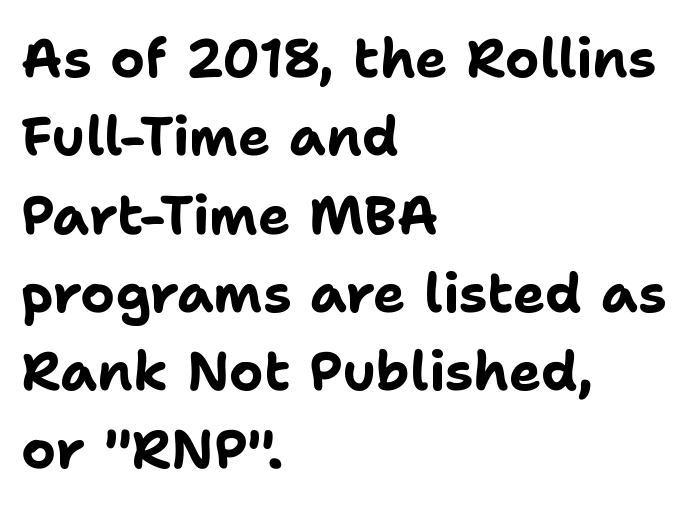
Do the characters align in a grid? No, the font is proportional. A typesetter would mark this as roman, not italic. The letterforms sit shoulder to shoulder at normal distance. Bare-footed words on every line. The block of text has a typical density, with ordinary space between rows. The letters carry no serifs — their stems end cleanly without finishing strokes.
